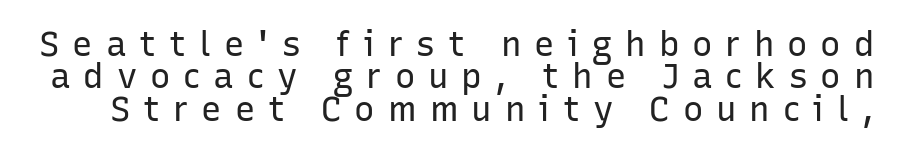
Q: Is the text bold? A: No.
Q: Is the text italic (slanted)? A: No, it is upright.
Q: Is the typeface a serif or a sans-serif typeface? A: Sans-serif.
Q: Is the text underlined? A: No.
Q: Is the spacing between letters normal or unusually wide? A: Unusually wide.
Q: Is the spacing between lines tight, normal or loose? A: Tight.
Q: Width (condensed, normal, or wide)? A: Normal.
Q: Stroke contrast? A: Low.
Q: x-height? A: Medium.
Q: Monospaced? A: No.
